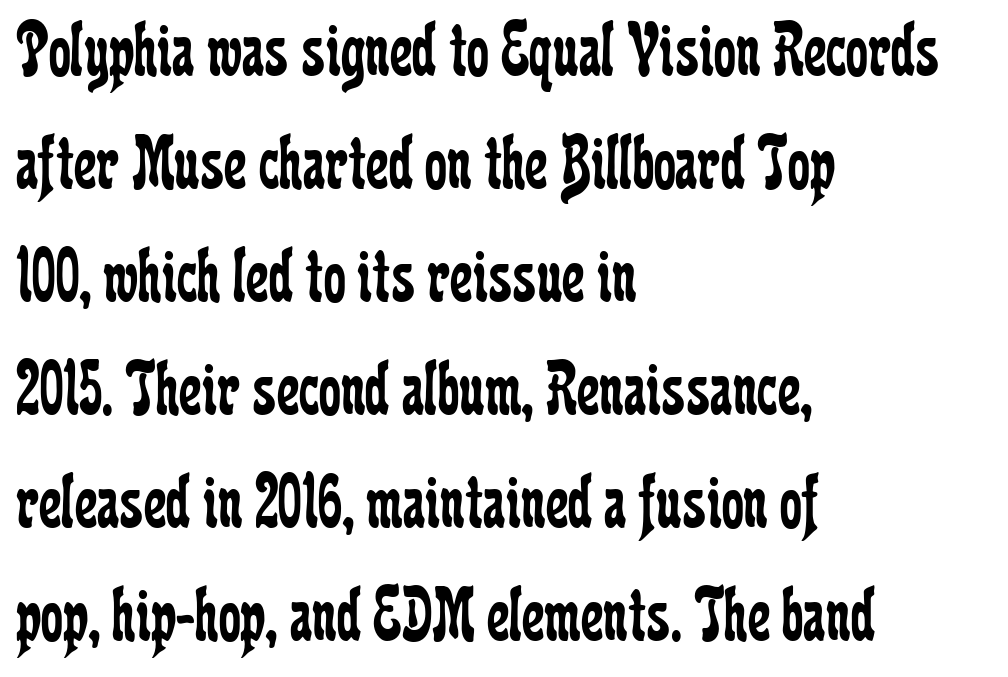
Q: Is the text bold? A: No.
Q: Is the text italic (slanted)? A: No, it is upright.
Q: Is the typeface a serif or a sans-serif typeface? A: Serif.
Q: Is the text underlined? A: No.
Q: How is the paragraph aligned? A: Left-aligned.
Q: Is the spacing between letters normal or unusually wide? A: Normal.
Q: Is the spacing between lines tight, normal or loose? A: Normal.
Q: Width (condensed, normal, or wide)? A: Condensed.
Q: Stroke contrast? A: Low.
Q: x-height? A: Medium.
Q: Monospaced? A: No.
